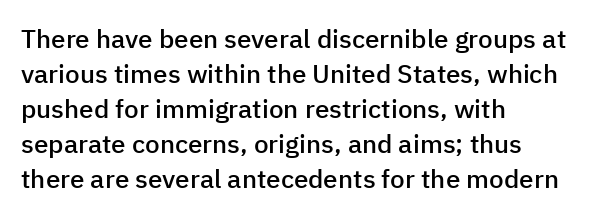
{"italic": "no", "bold": "semi", "underline": "no", "align": "left", "line_spacing": "normal", "line_spacing_ratio": 1.35, "letter_spacing": "normal", "letter_spacing_em": 0.0, "glyph_px": 26}
